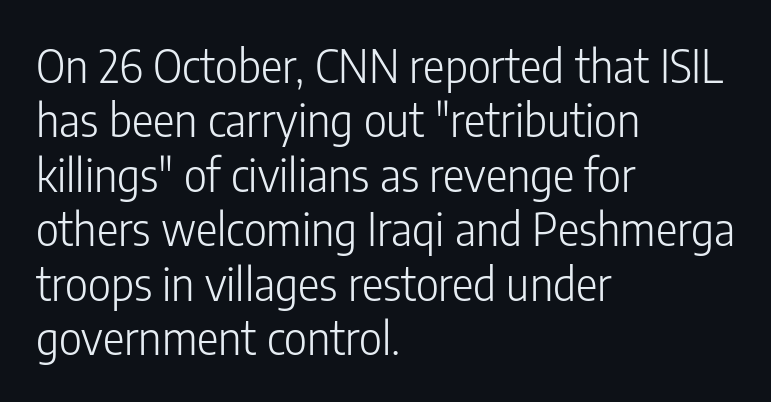
The image shows 45 px light, condensed sans-serif type, upright; set left-aligned, line spacing 1.21x, normal letter spacing, not underlined; low stroke contrast and a medium x-height.
